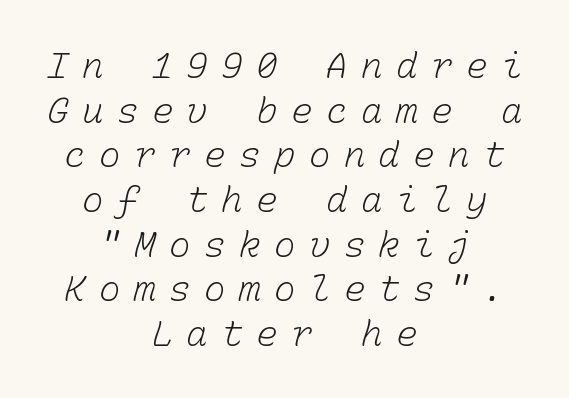
{"bold": "no", "weight": "light", "width": "normal", "stroke_contrast": "low", "x_height": "medium", "monospaced": "yes", "underline": "no", "align": "center", "line_spacing_ratio": 1.24, "letter_spacing": "wide", "letter_spacing_em": 0.37, "glyph_px": 36}
